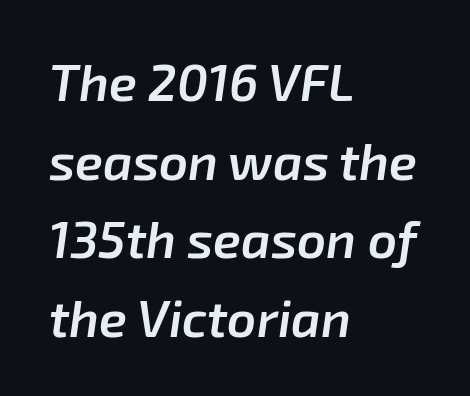
Q: Is the text bold? A: Semi-bold.
Q: Is the text italic (slanted)? A: Yes, it leans right by about 8 degrees.
Q: Is the text underlined? A: No.
Q: How is the paragraph aligned? A: Left-aligned.
Q: Is the spacing between letters normal or unusually wide? A: Normal.
Q: Is the spacing between lines tight, normal or loose? A: Normal.
Q: Width (condensed, normal, or wide)? A: Normal.
Q: Stroke contrast? A: Low.
Q: x-height? A: Medium.
Q: Monospaced? A: No.
